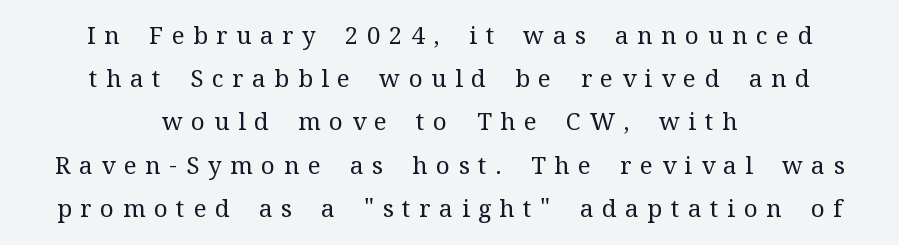
The image shows 24 px text type, upright; set centered, line spacing 1.8x, unusually wide letter spacing (+0.36 em), not underlined.
